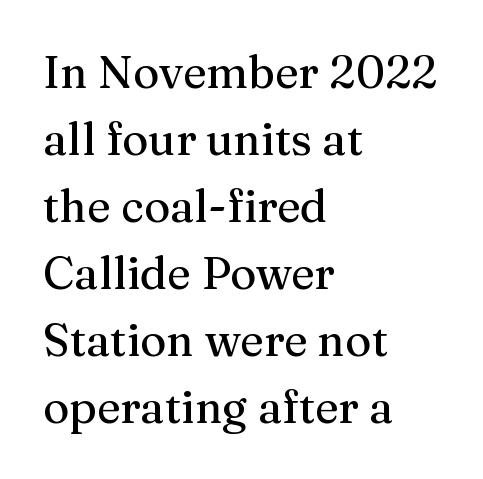
The letters advance in unequal steps, a hallmark of proportional type. The foot of each line stays bare and open. The line texture is even and compact thanks to regular tracking. Unlike a clean sans, this face finishes its strokes with serifs. The lines are quadded left. Horizontal bands of white between lines are of average thickness.
